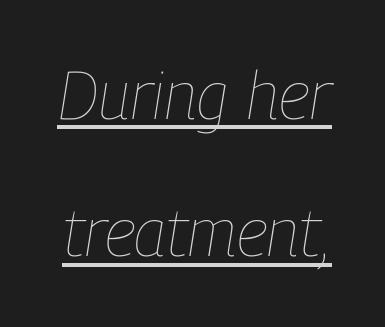
The image shows 67 px thin, condensed type, italic (leaning right); set loose line spacing (2.05x), normal letter spacing, underlined; low stroke contrast and a medium x-height.
